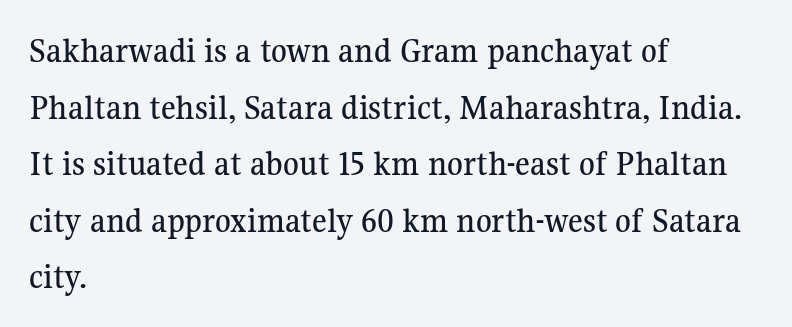
Q: Is the text italic (slanted)? A: No, it is upright.
Q: Is the typeface a serif or a sans-serif typeface? A: Serif.
Q: Is the text underlined? A: No.
Q: How is the paragraph aligned? A: Left-aligned.
Q: Is the spacing between letters normal or unusually wide? A: Normal.
Q: Is the spacing between lines tight, normal or loose? A: Normal.
Q: Width (condensed, normal, or wide)? A: Normal.
Q: Stroke contrast? A: Medium.
Q: x-height? A: Medium.
Q: Monospaced? A: No.
